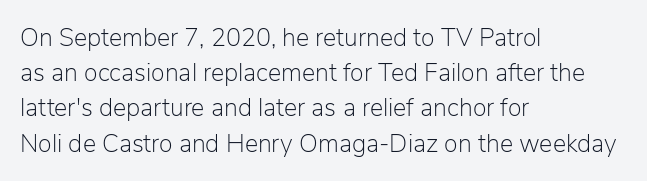
{"italic": "no", "bold": "no", "underline": "no", "align": "left", "line_spacing": "normal", "line_spacing_ratio": 1.41, "letter_spacing": "normal", "letter_spacing_em": 0.0, "glyph_px": 25}
